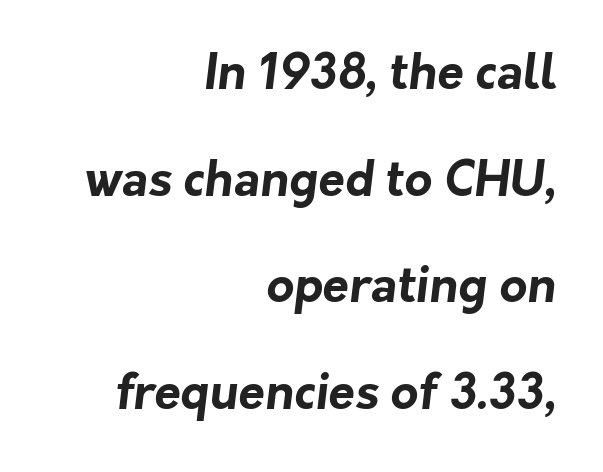
The image shows 48 px bold sans-serif type; set right-aligned, loose line spacing (2.22x), normal letter spacing, not underlined; low stroke contrast and a medium x-height.
